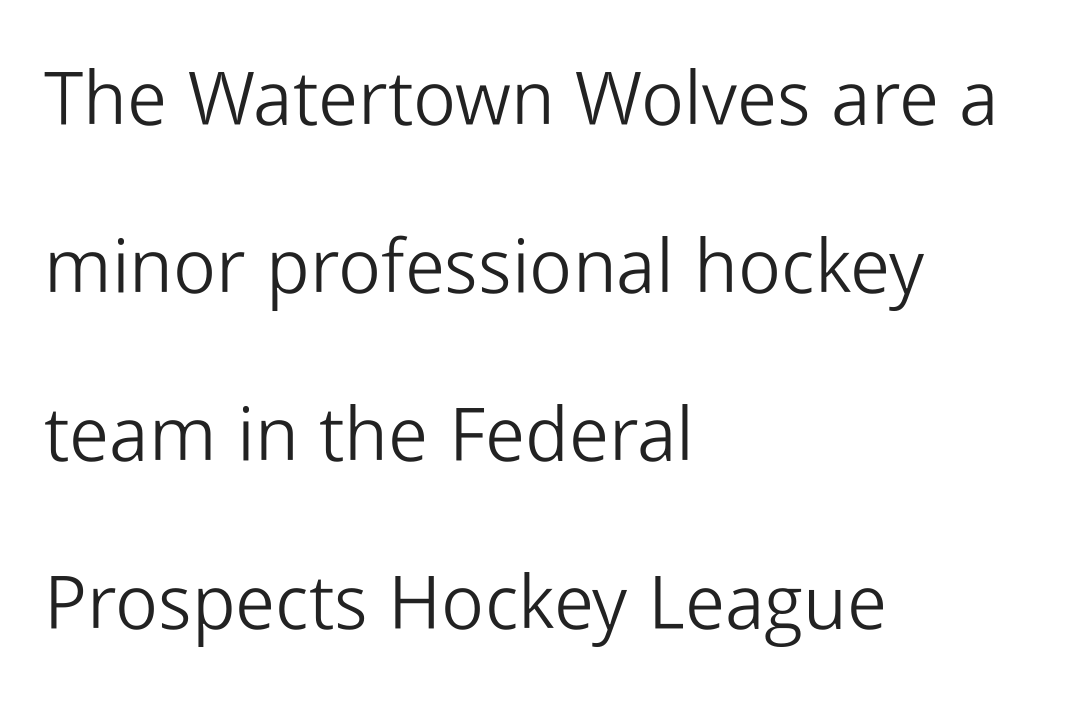
A typesetter would call this zero additional tracking. Each stroke keeps to a modest, everyday thickness or less. Check under the words: just untouched page. Casual observation: everything's shoved over to the left.
